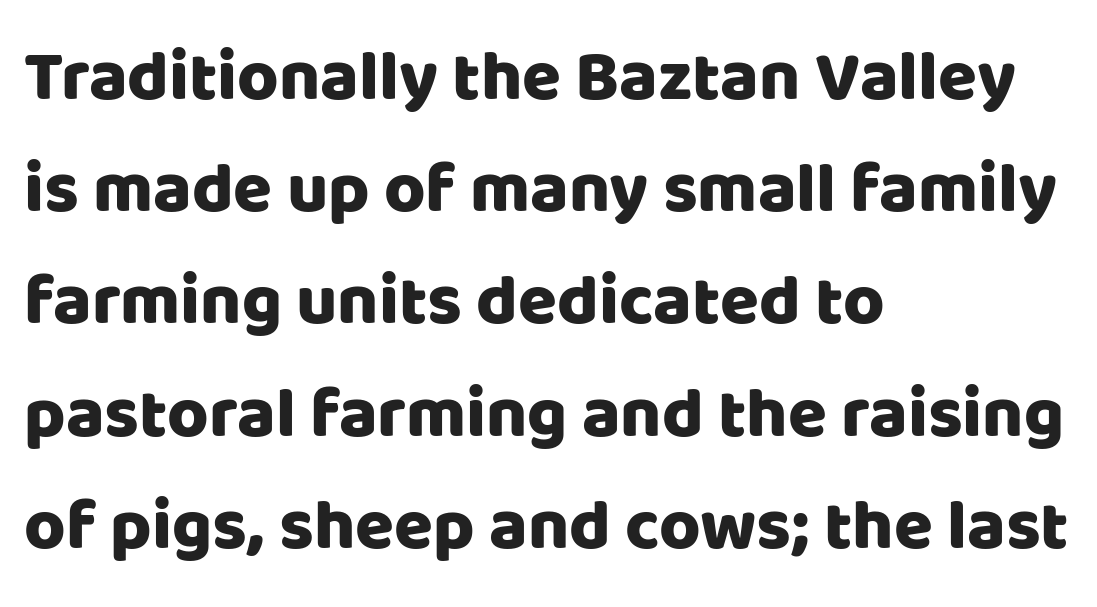
I'd call this a sans setting — the letters go barefoot. Honestly, the row spacing looks completely unremarkable. Every character sits straight up, as roman type does. The face used here is proportionally spaced, like ordinary book or web type. Compared with a centered layout, this one pins lines to the left instead.
